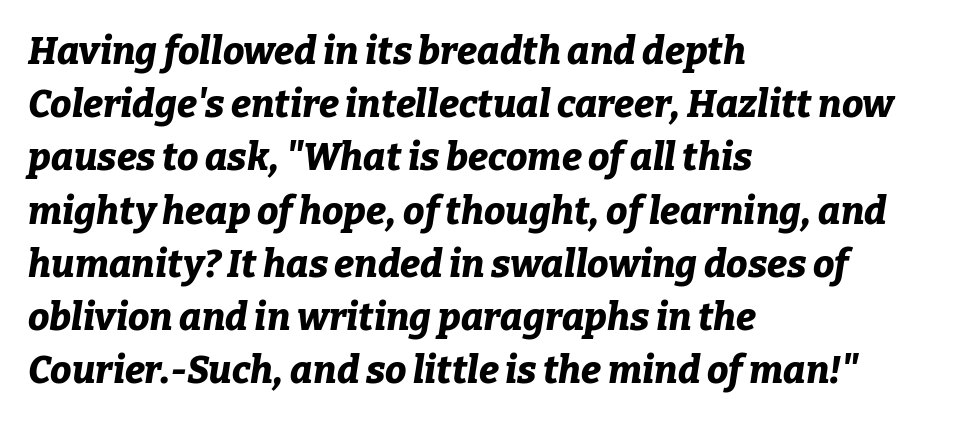
Q: Is the text bold? A: Yes.
Q: Is the text italic (slanted)? A: Yes, it leans right by about 9 degrees.
Q: Is the text underlined? A: No.
Q: How is the paragraph aligned? A: Left-aligned.
Q: Is the spacing between letters normal or unusually wide? A: Normal.
Q: Is the spacing between lines tight, normal or loose? A: Normal.
Q: Width (condensed, normal, or wide)? A: Normal.
Q: Stroke contrast? A: Low.
Q: x-height? A: Medium.
Q: Monospaced? A: No.
